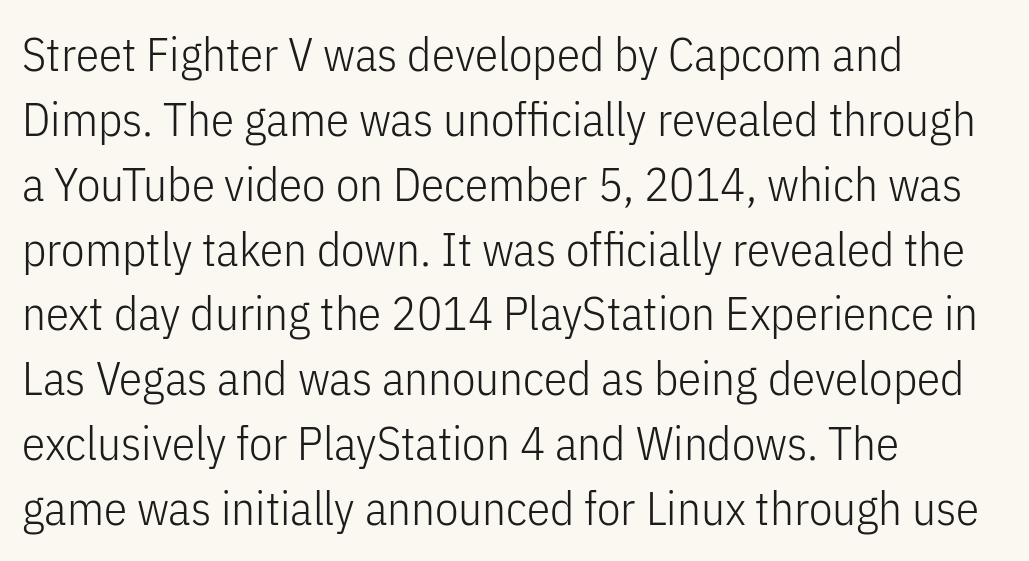
Q: Is the text bold? A: No.
Q: Is the text italic (slanted)? A: No, it is upright.
Q: Is the typeface a serif or a sans-serif typeface? A: Sans-serif.
Q: Is the text underlined? A: No.
Q: How is the paragraph aligned? A: Left-aligned.
Q: Is the spacing between letters normal or unusually wide? A: Normal.
Q: Is the spacing between lines tight, normal or loose? A: Normal.
Q: Width (condensed, normal, or wide)? A: Condensed.
Q: Stroke contrast? A: Low.
Q: x-height? A: Medium.
Q: Monospaced? A: No.
